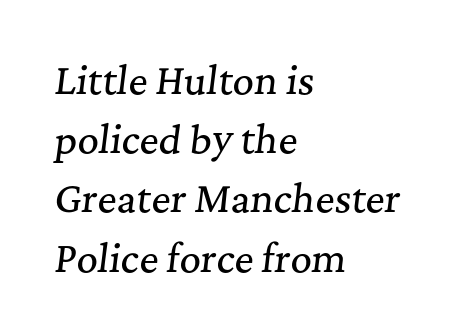
The image shows 37 px serif type, italic (leaning right); set left-aligned, normal line spacing (1.6x), normal letter spacing, not underlined; medium stroke contrast and a medium x-height.
